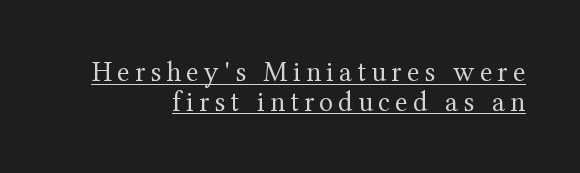
Q: Is the text bold? A: No.
Q: Is the text italic (slanted)? A: No, it is upright.
Q: Is the typeface a serif or a sans-serif typeface? A: Serif.
Q: Is the text underlined? A: Yes.
Q: How is the paragraph aligned? A: Right-aligned.
Q: Is the spacing between lines tight, normal or loose? A: Tight.
Q: Width (condensed, normal, or wide)? A: Normal.
Q: Stroke contrast? A: Medium.
Q: x-height? A: Medium.
Q: Monospaced? A: No.
